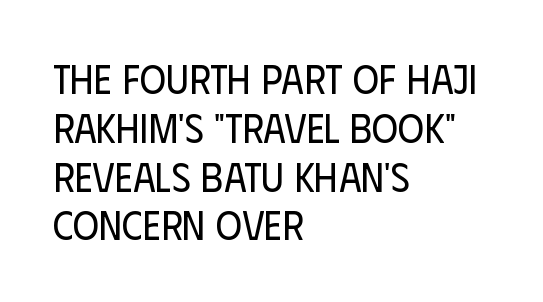
Caption: standard tracking, unaltered. This sample has the flowing, uneven cadence of proportional lettering. Unmarked baselines from the first word to the last. The font's upright variant was chosen for this text.
